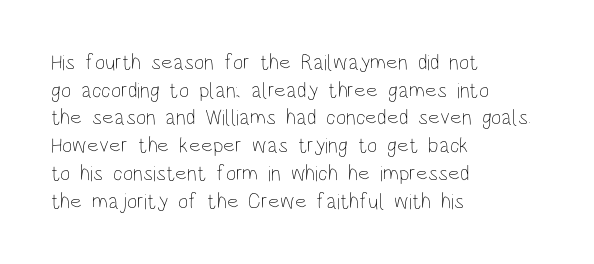
The typeface has the unassuming heft of standard copy or less. Vertical strokes here are truly vertical. A clean baseline with only descenders dipping below it. Default kerning and tracking; the words read as compact shapes.
